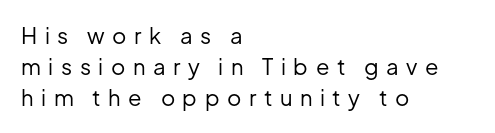
The image shows 22 px text type, upright; set left-aligned, normal line spacing (1.41x), unusually wide letter spacing (+0.34 em), not underlined.
